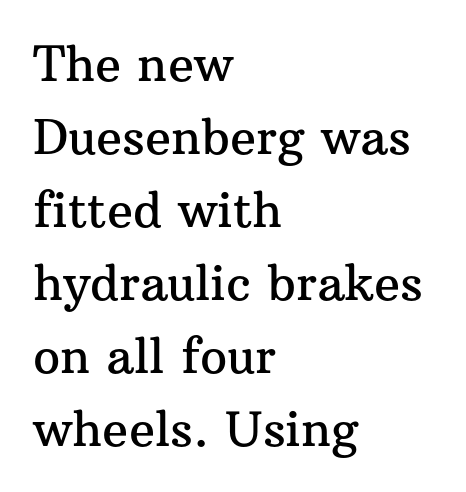
{"serif": "yes", "italic": "no", "width": "normal", "stroke_contrast": "medium", "x_height": "medium", "monospaced": "no", "underline": "no", "align": "left", "line_spacing": "normal", "line_spacing_ratio": 1.52, "letter_spacing": "normal", "letter_spacing_em": 0.0, "glyph_px": 48}
